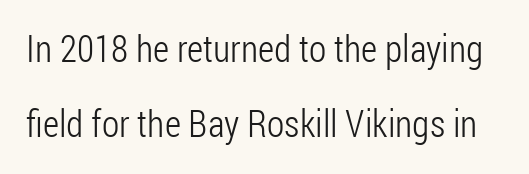
The image shows 38 px light, condensed sans-serif type, upright; set loose line spacing (1.98x), normal letter spacing, not underlined; low stroke contrast and a medium x-height.
